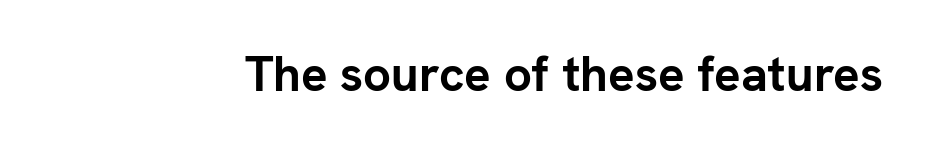
Q: Is the text bold? A: Yes.
Q: Is the text italic (slanted)? A: No, it is upright.
Q: Is the typeface a serif or a sans-serif typeface? A: Sans-serif.
Q: Is the text underlined? A: No.
Q: Is the spacing between letters normal or unusually wide? A: Normal.
Q: Width (condensed, normal, or wide)? A: Normal.
Q: Stroke contrast? A: Low.
Q: x-height? A: Medium.
Q: Monospaced? A: No.
